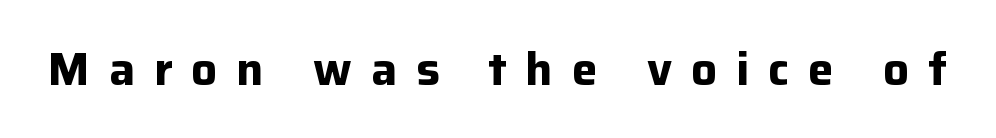
{"serif": "no", "italic": "no", "bold": "yes", "weight": "bold", "width": "normal", "stroke_contrast": "low", "x_height": "medium", "monospaced": "no", "underline": "no", "letter_spacing": "wide", "letter_spacing_em": 0.41, "glyph_px": 46}
